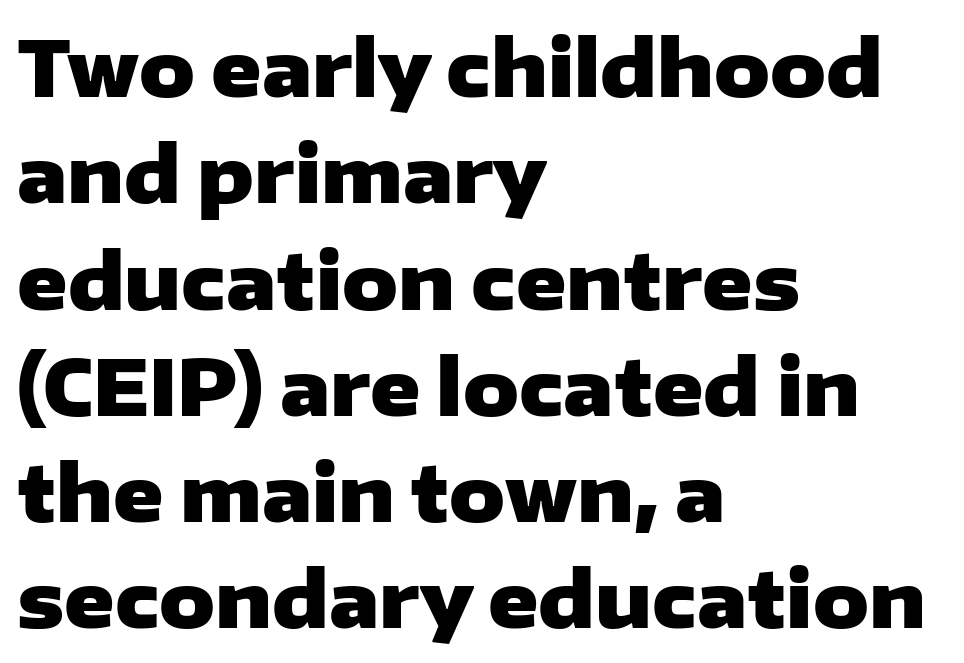
The image shows 77 px heavy, wide sans-serif type, upright; set left-aligned, normal line spacing (1.38x), normal letter spacing, not underlined; low stroke contrast and a medium x-height.
